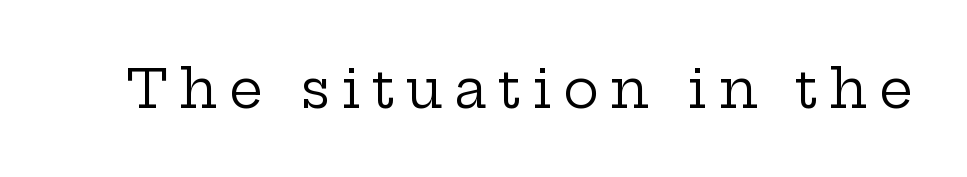
Is there any slant? The stems are plumb. Clear beneath every line of the passage. What kind of face is this? One with serifs. The horizontal fit of the characters is loose and conspicuously gappy.
